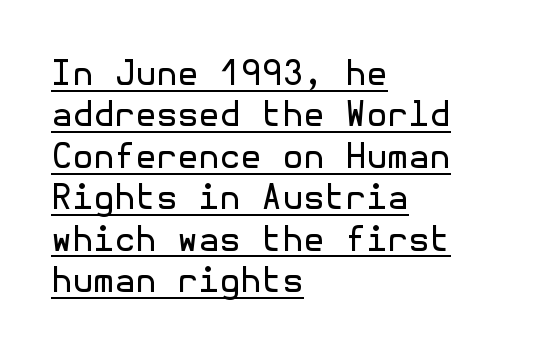
Designer's note — italics off, roman on. The cut favours lightness, reaching ordinary text weight at its darkest. The paragraph shown leans on its left margin. What stands out about the letter spacing? Nothing — it is the standard amount. Observe the absence of serifs on each vertical stroke in this sample. The lettering is marked with a stroke running underneath it.
